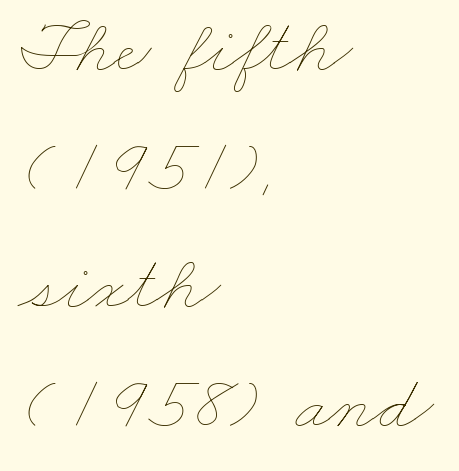
What's the leading like? Ordinary, nothing unusual. Where is the straight margin? On the left. No letter is thick-stroked: the sample isn't bold. The baseline area is clear. Is this a fixed-width face? No — the glyphs have proportional, varying widths. Each word holds together tightly as a unit, with standard inter-letter gaps.
